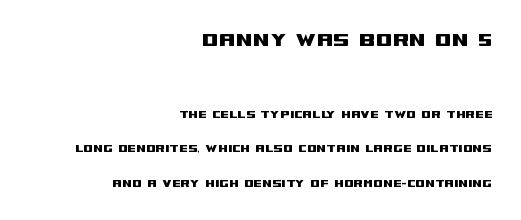
Q: Is the text italic (slanted)? A: No, it is upright.
Q: Is the text underlined? A: No.
Q: How is the paragraph aligned? A: Right-aligned.
Q: Is the spacing between letters normal or unusually wide? A: Normal.
Q: Is the spacing between lines tight, normal or loose? A: Loose.
Q: Which block of text is set in a larger size, the first (top) or the second (bottom)? A: The first (top) one.
